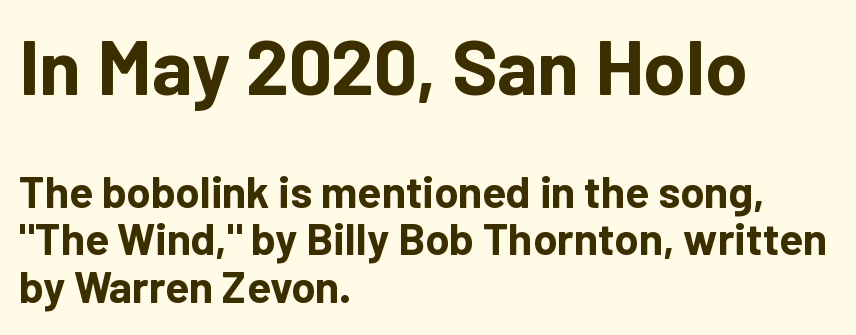
Notice how descenders almost collide with the ascenders below — that's tight leading. Line starts are locked; line ends wander. Posture: vertical. The type is set solid horizontally, with unmodified tracking. Unlike a traditional serif, this face leaves its strokes unadorned. Type without underlining.
